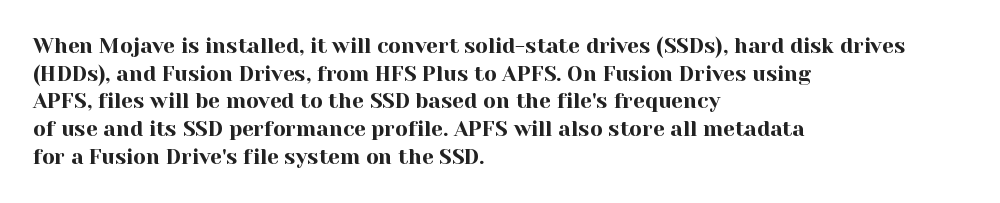
Every character sits straight up, as roman type does. Decoration check: the copy has no underline. A normal amount of white space separates one row of letters from the next. The passage shown has conventional tracking throughout.
